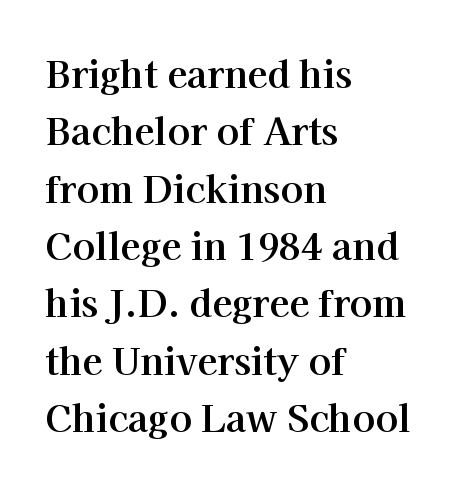
Q: Is the text bold? A: Yes.
Q: Is the text italic (slanted)? A: No, it is upright.
Q: Is the typeface a serif or a sans-serif typeface? A: Serif.
Q: Is the text underlined? A: No.
Q: How is the paragraph aligned? A: Left-aligned.
Q: Is the spacing between letters normal or unusually wide? A: Normal.
Q: Is the spacing between lines tight, normal or loose? A: Normal.
Q: Width (condensed, normal, or wide)? A: Normal.
Q: Stroke contrast? A: High.
Q: x-height? A: Medium.
Q: Monospaced? A: No.
